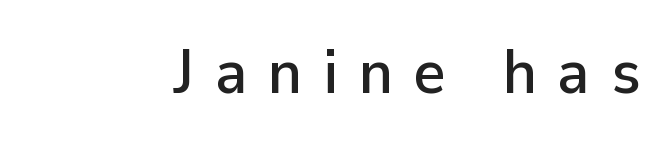
These lines are rendered in a variable-pitch font. Short note: letters widely spaced. The font family rendered here belongs to the sans-serif group. Italic? Not at all — the glyphs are vertical. Has an underline been added? It has not.
